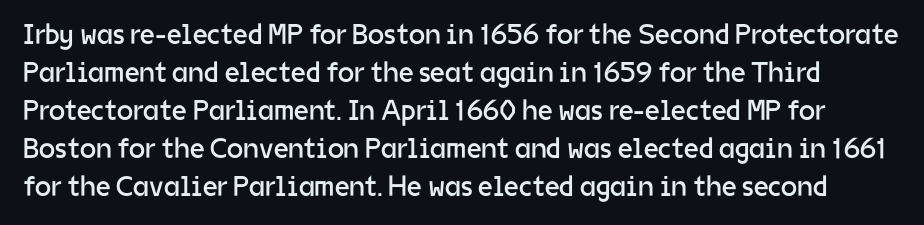
A light-to-regular cut is what we see here. Spacing verdict: proportional, widths tailored to each character. In terms of posture, this sample is upright. No word sits above an underline. Nope, no serifs anywhere on these letters.
